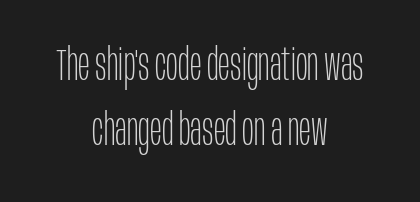
The image shows 44 px thin, condensed sans-serif type, upright; set centered, normal line spacing (1.48x), normal letter spacing, not underlined; low stroke contrast and a large x-height.
